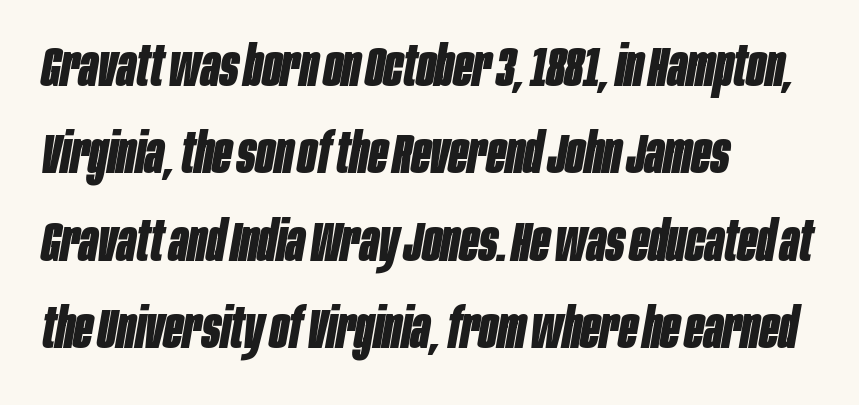
{"italic": "yes", "lean": "right", "slant_degrees": 10, "bold": "yes", "weight": "bold", "width": "condensed", "stroke_contrast": "low", "x_height": "large", "monospaced": "no", "underline": "no", "align": "left", "line_spacing": "normal", "line_spacing_ratio": 1.59, "letter_spacing": "normal", "letter_spacing_em": 0.0, "glyph_px": 55}
